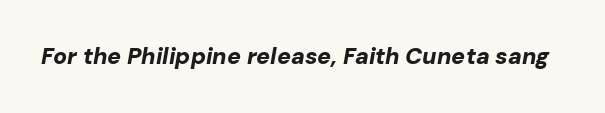
Looking at the ascenders, they clearly lean. Caption: standard tracking, unaltered. Pretty heavy lettering here — definitely bold. The baseline area is clear.
